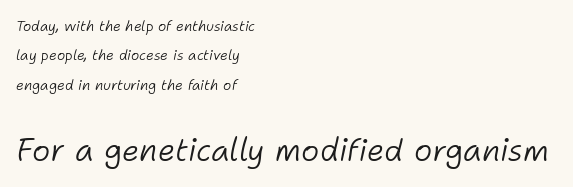
Interline gaps are noticeably wide in this sample. Check under the words: just untouched page. Character size in the trailing block exceeds that of the leading block. The typesetter chose a ragged-right arrangement here. The glyphs look as if they've been sheared to an angle. The rendering uses natural spacing where letterforms have individual widths.
